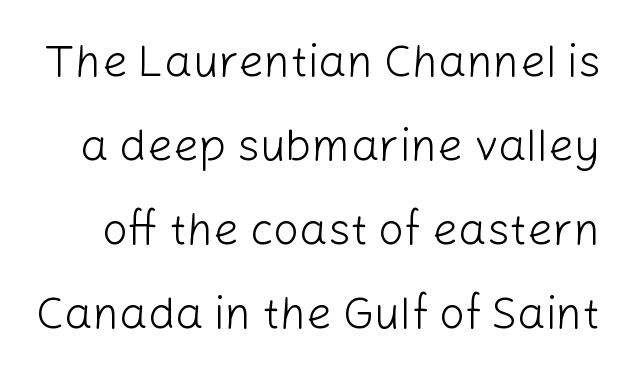
The image shows 45 px light sans-serif type, upright; set line spacing 1.87x, normal letter spacing, not underlined; low stroke contrast and a medium x-height.
